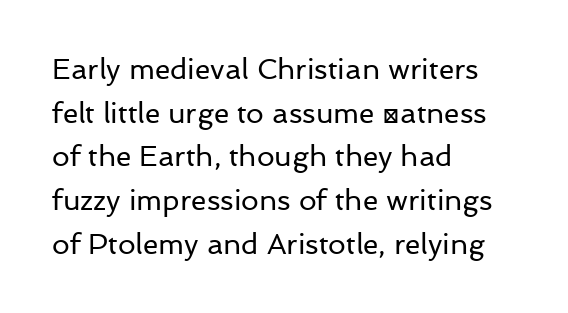
Q: Is the text bold? A: No.
Q: Is the text italic (slanted)? A: No, it is upright.
Q: Is the typeface a serif or a sans-serif typeface? A: Sans-serif.
Q: Is the text underlined? A: No.
Q: How is the paragraph aligned? A: Left-aligned.
Q: Is the spacing between letters normal or unusually wide? A: Normal.
Q: Is the spacing between lines tight, normal or loose? A: Normal.
Q: Width (condensed, normal, or wide)? A: Normal.
Q: Stroke contrast? A: Low.
Q: x-height? A: Medium.
Q: Monospaced? A: No.
